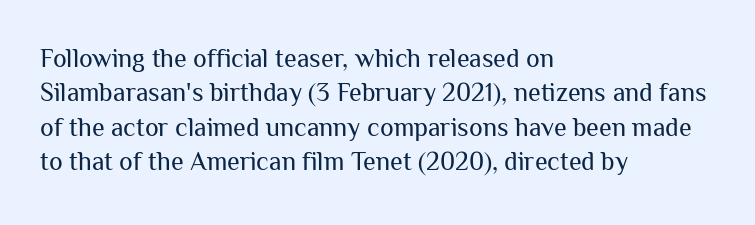
Q: Is the text bold? A: No.
Q: Is the text italic (slanted)? A: No, it is upright.
Q: Is the text underlined? A: No.
Q: How is the paragraph aligned? A: Left-aligned.
Q: Is the spacing between letters normal or unusually wide? A: Normal.
Q: Is the spacing between lines tight, normal or loose? A: Normal.
